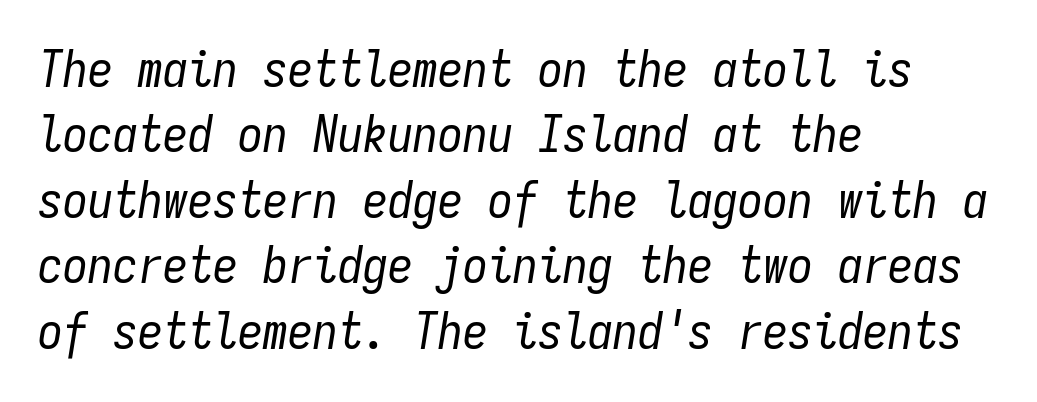
Q: Is the text bold? A: No.
Q: Is the text italic (slanted)? A: Yes, it leans right by about 9 degrees.
Q: Is the text underlined? A: No.
Q: How is the paragraph aligned? A: Left-aligned.
Q: Is the spacing between letters normal or unusually wide? A: Normal.
Q: Is the spacing between lines tight, normal or loose? A: Normal.
Q: Width (condensed, normal, or wide)? A: Condensed.
Q: Stroke contrast? A: Low.
Q: x-height? A: Medium.
Q: Monospaced? A: Yes.
